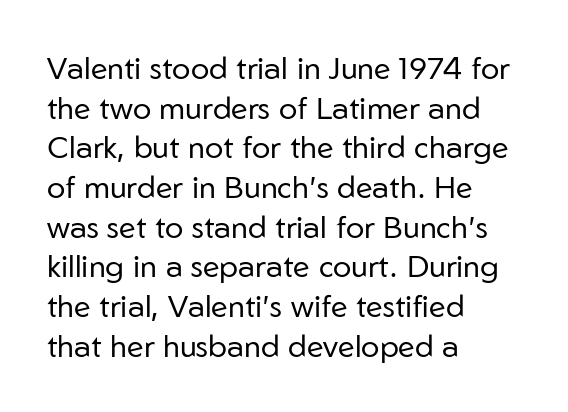
Q: Is the text bold? A: No.
Q: Is the text italic (slanted)? A: No, it is upright.
Q: Is the typeface a serif or a sans-serif typeface? A: Sans-serif.
Q: Is the text underlined? A: No.
Q: How is the paragraph aligned? A: Left-aligned.
Q: Is the spacing between letters normal or unusually wide? A: Normal.
Q: Is the spacing between lines tight, normal or loose? A: Normal.
Q: Width (condensed, normal, or wide)? A: Normal.
Q: Stroke contrast? A: Low.
Q: x-height? A: Medium.
Q: Monospaced? A: No.
